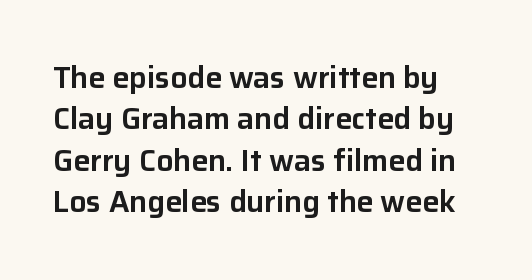
Here the glyphs are tracked normally, forming tight word shapes. Is this a sans? Yes — the strokes have no serifs. Think of a printed novel: that variable character pitch is what you see here. No word sits above an underline. The leading is moderate, giving the passage an even texture.
